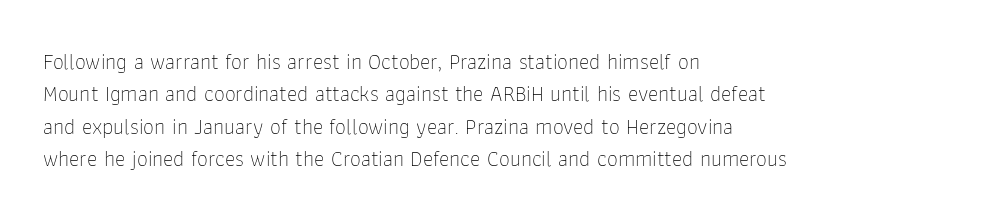
The image shows 22 px text type, upright; set left-aligned, normal line spacing (1.47x), normal letter spacing, not underlined.
